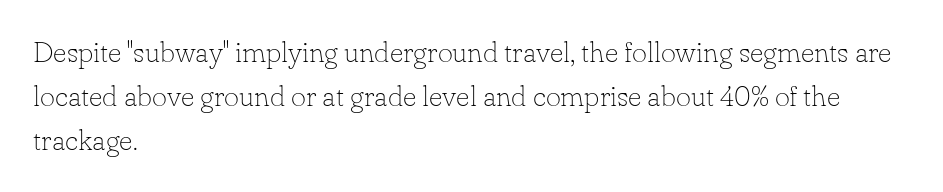
Q: Is the text bold? A: No.
Q: Is the text italic (slanted)? A: No, it is upright.
Q: Is the typeface a serif or a sans-serif typeface? A: Serif.
Q: Is the text underlined? A: No.
Q: How is the paragraph aligned? A: Left-aligned.
Q: Is the spacing between letters normal or unusually wide? A: Normal.
Q: Is the spacing between lines tight, normal or loose? A: Normal.
Q: Width (condensed, normal, or wide)? A: Normal.
Q: Stroke contrast? A: Low.
Q: x-height? A: Small.
Q: Monospaced? A: No.
